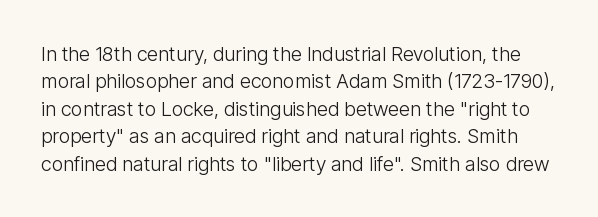
Every stem runs plumb, perpendicular to the baseline. Summary of weight: not heavy and not bold. The space directly below the letters is spotless. Regular leading. Between one letter and the next there's only the usual sliver of space.
